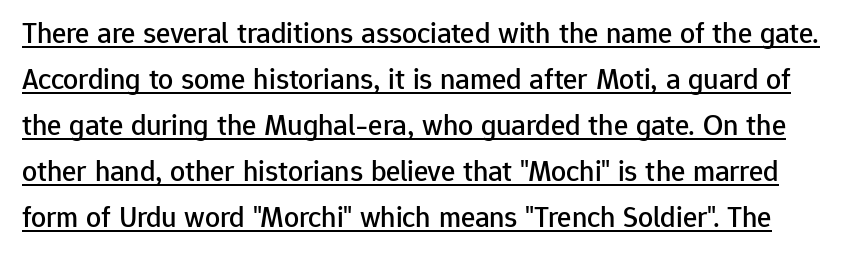
The image shows 30 px sans-serif type, upright; set normal line spacing (1.53x), normal letter spacing, underlined; low stroke contrast and a medium x-height.
